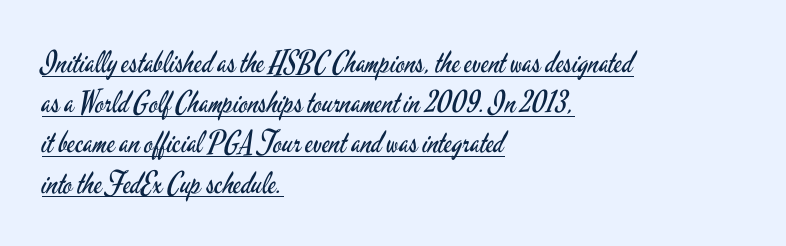
Q: Is the text bold? A: No.
Q: Is the text italic (slanted)? A: Yes.
Q: Is the typeface a serif or a sans-serif typeface? A: Sans-serif.
Q: Is the text underlined? A: Yes.
Q: How is the paragraph aligned? A: Left-aligned.
Q: Is the spacing between letters normal or unusually wide? A: Normal.
Q: Is the spacing between lines tight, normal or loose? A: Normal.
Q: Width (condensed, normal, or wide)? A: Condensed.
Q: Stroke contrast? A: Low.
Q: x-height? A: Small.
Q: Monospaced? A: No.
